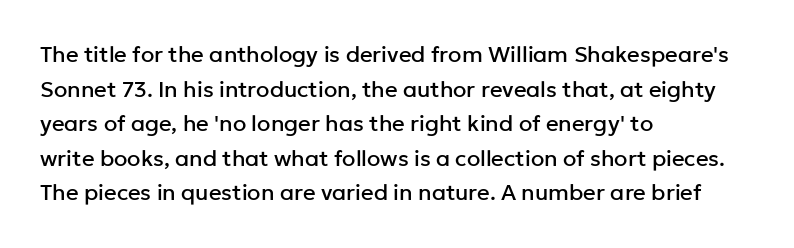
The image shows 22 px text type, upright; set left-aligned, normal line spacing (1.57x), normal letter spacing, not underlined.
